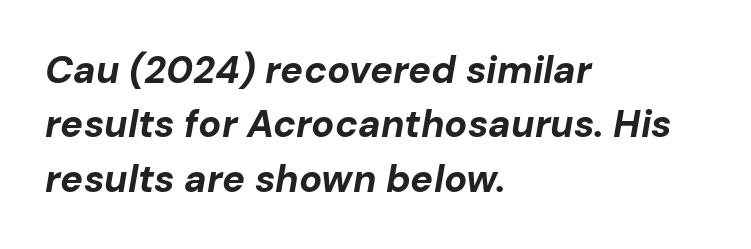
{"italic": "yes", "lean": "right", "slant_degrees": 10, "bold": "yes", "weight": "bold", "width": "normal", "stroke_contrast": "low", "x_height": "medium", "monospaced": "no", "underline": "no", "align": "left", "line_spacing": "normal", "line_spacing_ratio": 1.43, "letter_spacing": "normal", "letter_spacing_em": 0.0, "glyph_px": 38}
